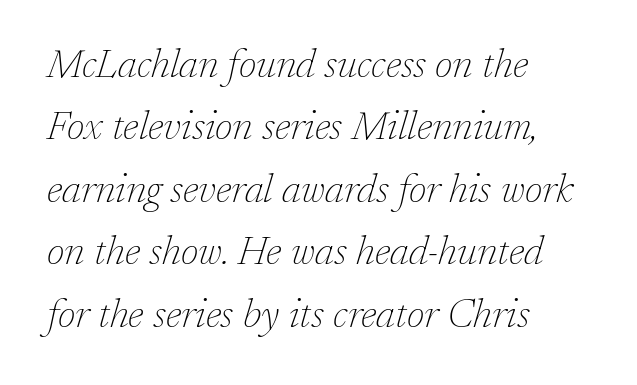
Default kerning and tracking; the words read as compact shapes. A student would call this left alignment; a typographer would say flush left, rag right. Unlike a clean sans, this face finishes its strokes with serifs. Do the characters align in a grid? No, the font is proportional. Clear beneath every line of the passage.
